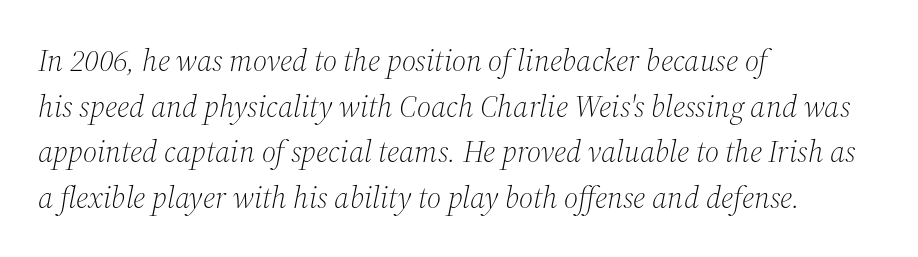
The image shows 31 px light serif type, italic (leaning right); set left-aligned, normal line spacing (1.47x), normal letter spacing, not underlined; medium stroke contrast and a medium x-height.
